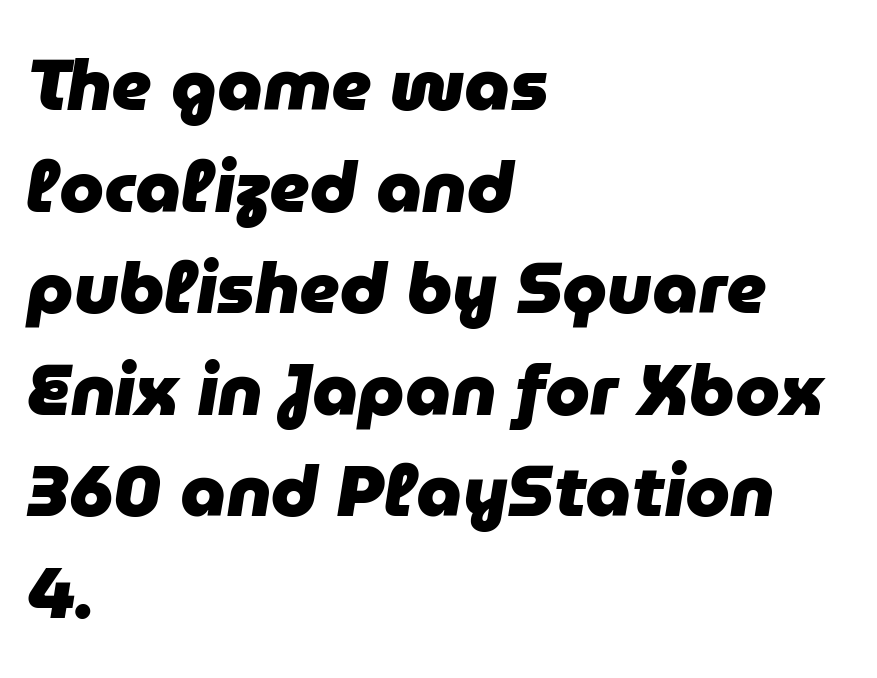
{"italic": "yes", "lean": "right", "slant_degrees": 9, "bold": "yes", "weight": "heavy", "width": "normal", "stroke_contrast": "low", "x_height": "medium", "monospaced": "no", "underline": "no", "align": "left", "line_spacing": "normal", "line_spacing_ratio": 1.41, "letter_spacing": "normal", "letter_spacing_em": 0.0, "glyph_px": 72}
